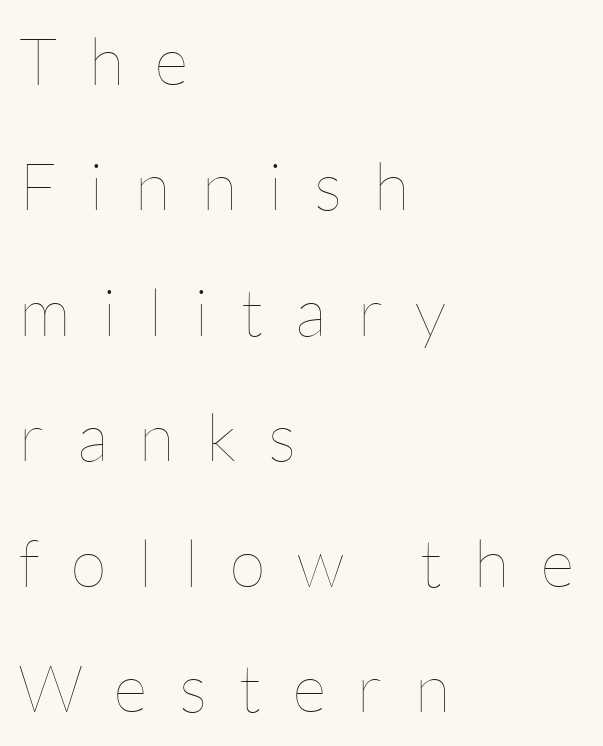
Q: Is the text bold? A: No.
Q: Is the text italic (slanted)? A: No, it is upright.
Q: Is the text underlined? A: No.
Q: How is the paragraph aligned? A: Left-aligned.
Q: Is the spacing between letters normal or unusually wide? A: Unusually wide.
Q: Is the spacing between lines tight, normal or loose? A: Loose.
Q: Width (condensed, normal, or wide)? A: Normal.
Q: Stroke contrast? A: Low.
Q: x-height? A: Medium.
Q: Monospaced? A: No.
